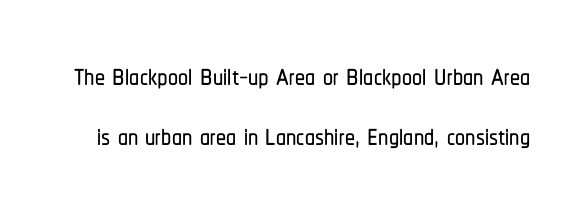
Q: Is the text italic (slanted)? A: No, it is upright.
Q: Is the typeface a serif or a sans-serif typeface? A: Sans-serif.
Q: Is the text underlined? A: No.
Q: Is the spacing between letters normal or unusually wide? A: Normal.
Q: Is the spacing between lines tight, normal or loose? A: Normal.
Q: Width (condensed, normal, or wide)? A: Condensed.
Q: Stroke contrast? A: Low.
Q: x-height? A: Medium.
Q: Monospaced? A: No.
